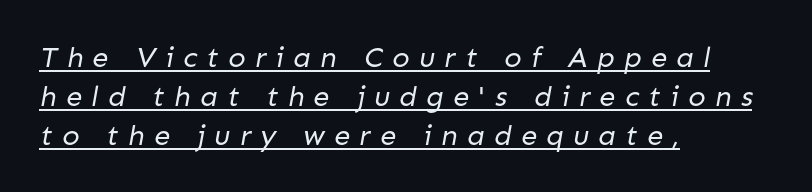
{"serif": "no", "bold": "no", "weight": "regular", "width": "normal", "stroke_contrast": "low", "x_height": "medium", "monospaced": "no", "underline": "yes", "align": "left", "line_spacing": "normal", "line_spacing_ratio": 1.34, "letter_spacing": "wide", "letter_spacing_em": 0.32, "glyph_px": 29}
